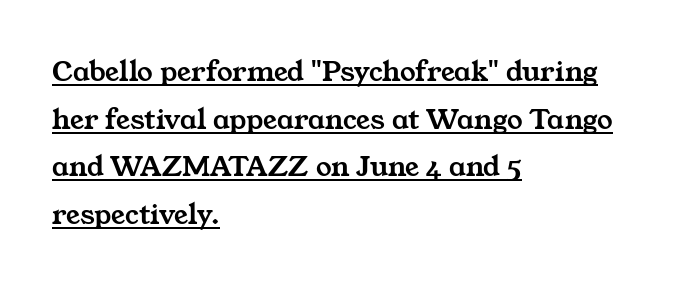
{"serif": "yes", "width": "wide", "stroke_contrast": "medium", "x_height": "medium", "monospaced": "no", "underline": "yes", "align": "left", "line_spacing": "normal", "line_spacing_ratio": 1.54, "letter_spacing": "normal", "letter_spacing_em": 0.0, "glyph_px": 31}
